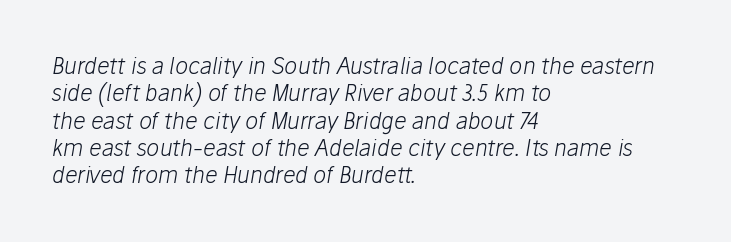
The image shows 22 px text type, italic (leaning right); set left-aligned, line spacing 1.24x, normal letter spacing, not underlined.
